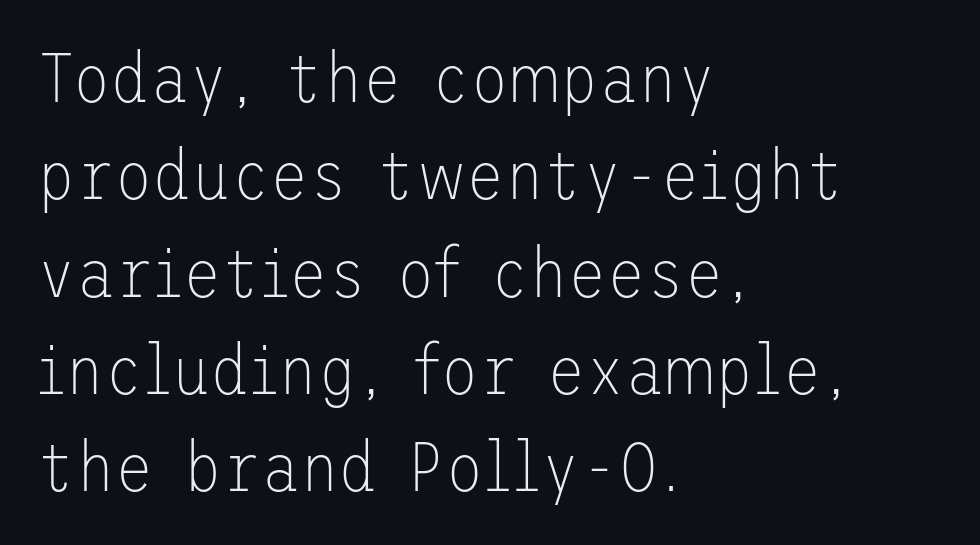
This sample uses a sans-serif face. Reading down the column, the eye jumps a familiar distance to each next line. A quiet, ordinary-to-light weight characterises the typeface. Each line starts at the same left margin while the right side varies.
